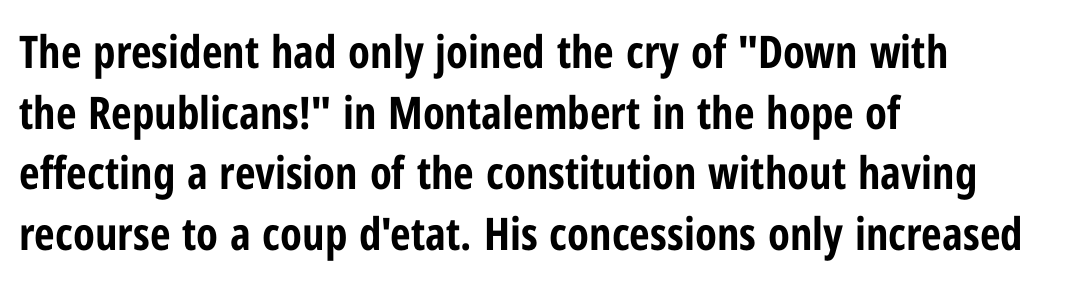
{"serif": "no", "italic": "no", "bold": "yes", "weight": "bold", "width": "condensed", "stroke_contrast": "low", "x_height": "medium", "monospaced": "no", "underline": "no", "align": "left", "line_spacing": "normal", "line_spacing_ratio": 1.35, "letter_spacing": "normal", "letter_spacing_em": 0.0, "glyph_px": 45}
